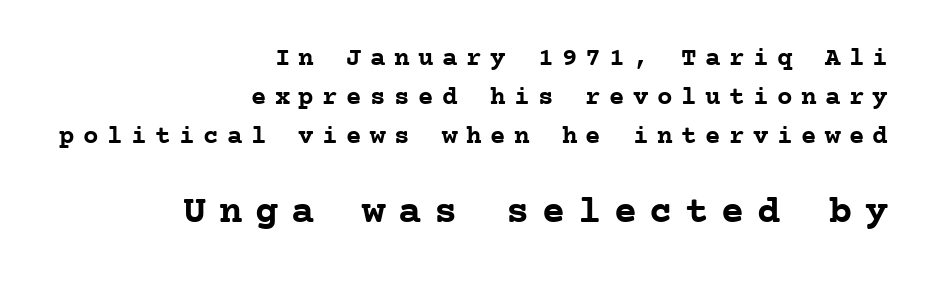
Q: Is the text bold? A: Yes.
Q: Is the text italic (slanted)? A: No, it is upright.
Q: Is the typeface a serif or a sans-serif typeface? A: Serif.
Q: Is the text underlined? A: No.
Q: How is the paragraph aligned? A: Right-aligned.
Q: Is the spacing between letters normal or unusually wide? A: Unusually wide.
Q: Is the spacing between lines tight, normal or loose? A: Normal.
Q: Which block of text is set in a larger size, the first (top) or the second (bottom)? A: The second (bottom) one.
Q: Width (condensed, normal, or wide)? A: Normal.
Q: Stroke contrast? A: Low.
Q: x-height? A: Medium.
Q: Monospaced? A: Yes.
